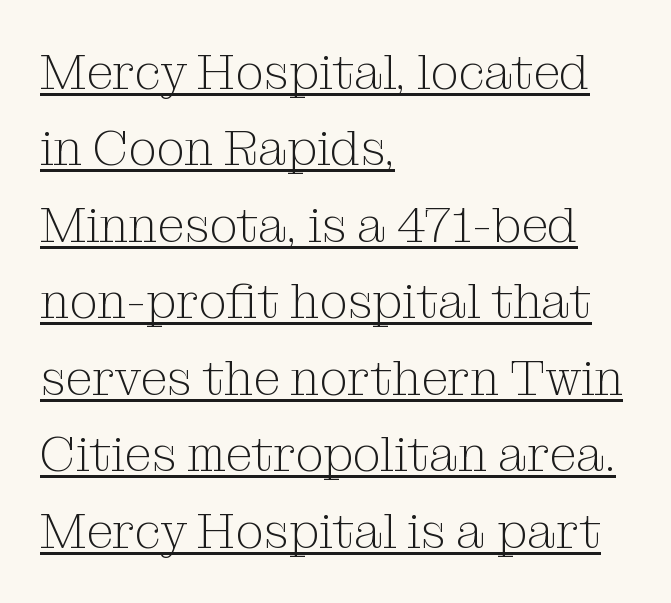
Q: Is the text bold? A: No.
Q: Is the text italic (slanted)? A: No, it is upright.
Q: Is the typeface a serif or a sans-serif typeface? A: Serif.
Q: Is the text underlined? A: Yes.
Q: How is the paragraph aligned? A: Left-aligned.
Q: Is the spacing between letters normal or unusually wide? A: Normal.
Q: Is the spacing between lines tight, normal or loose? A: Normal.
Q: Width (condensed, normal, or wide)? A: Normal.
Q: Stroke contrast? A: Medium.
Q: x-height? A: Medium.
Q: Monospaced? A: No.
